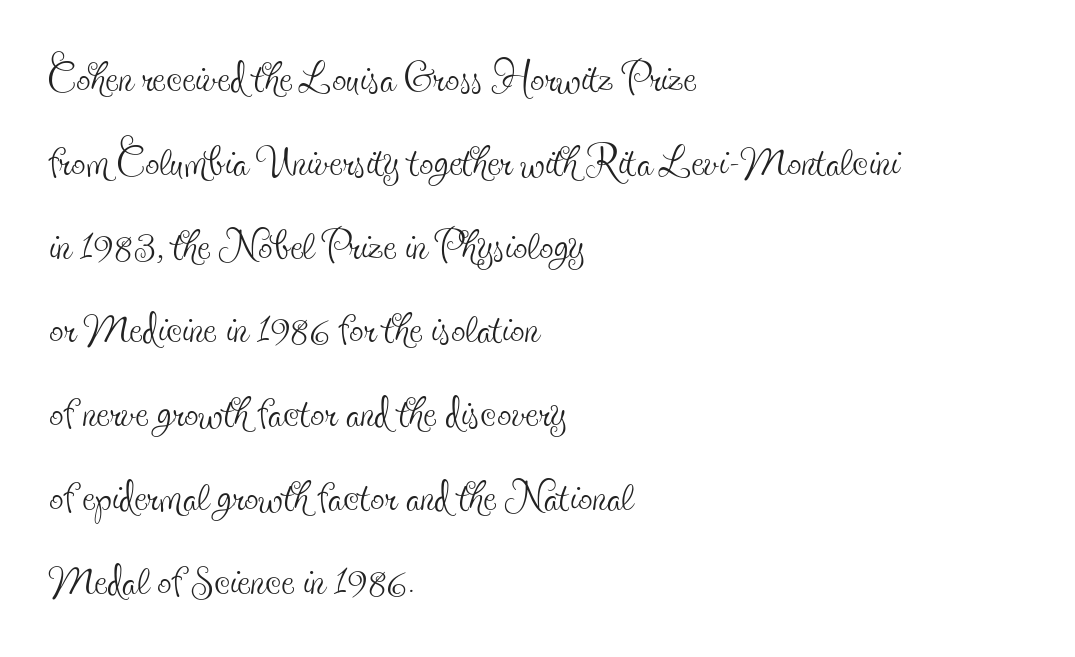
Q: Is the text bold? A: No.
Q: Is the typeface a serif or a sans-serif typeface? A: Serif.
Q: Is the text underlined? A: No.
Q: How is the paragraph aligned? A: Left-aligned.
Q: Is the spacing between letters normal or unusually wide? A: Normal.
Q: Is the spacing between lines tight, normal or loose? A: Normal.
Q: Width (condensed, normal, or wide)? A: Condensed.
Q: x-height? A: Small.
Q: Monospaced? A: No.
